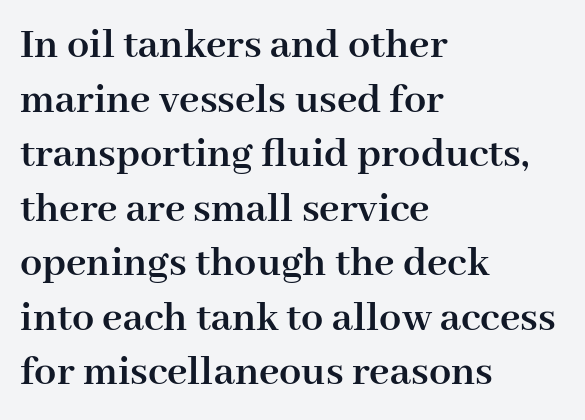
{"serif": "yes", "italic": "no", "bold": "yes", "weight": "semibold", "width": "normal", "stroke_contrast": "high", "x_height": "medium", "monospaced": "no", "underline": "no", "align": "left", "line_spacing_ratio": 1.24, "letter_spacing": "normal", "letter_spacing_em": 0.0, "glyph_px": 44}
